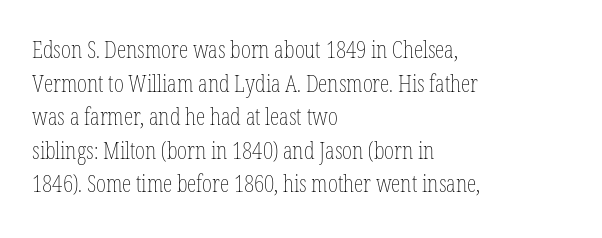
Q: Is the text bold? A: No.
Q: Is the text italic (slanted)? A: No, it is upright.
Q: Is the text underlined? A: No.
Q: How is the paragraph aligned? A: Left-aligned.
Q: Is the spacing between letters normal or unusually wide? A: Normal.
Q: Is the spacing between lines tight, normal or loose? A: Normal.
